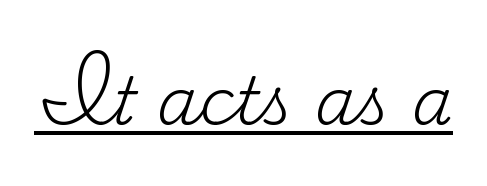
The image shows 66 px regular-weight serif type; set normal letter spacing, underlined; low stroke contrast and a small x-height.
